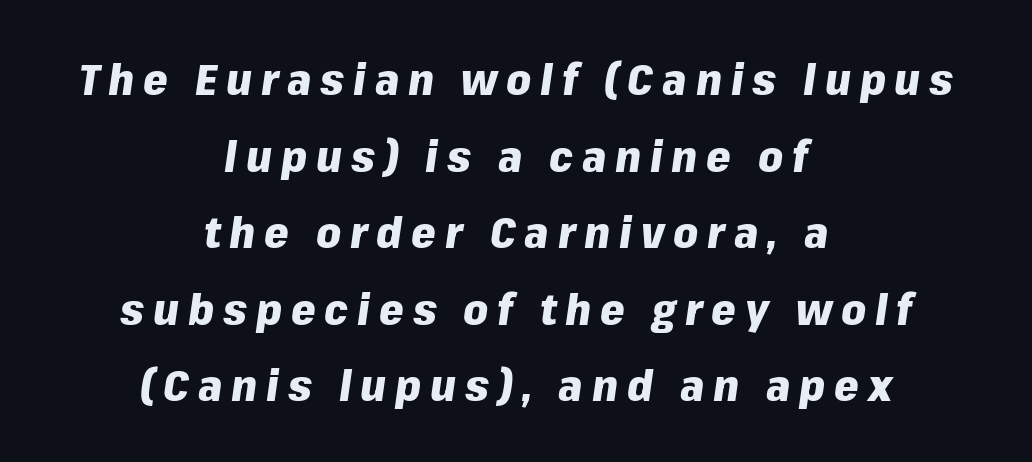
The image shows 44 px heavy type, italic (leaning right); set centered, line spacing 1.74x, unusually wide letter spacing (+0.2 em), not underlined; low stroke contrast and a medium x-height.
